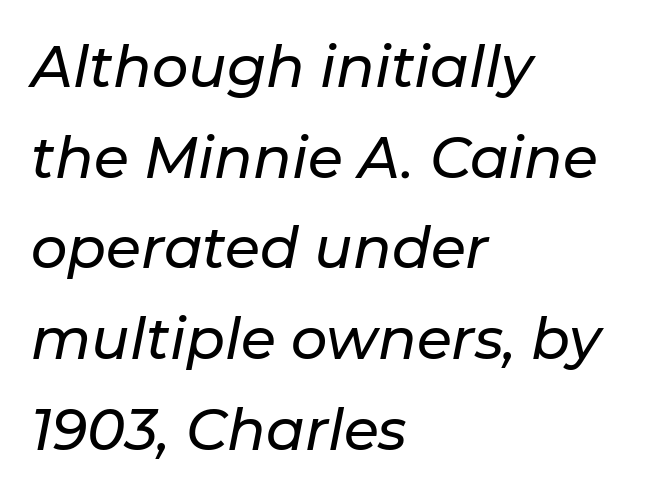
{"italic": "yes", "lean": "right", "slant_degrees": 11, "width": "normal", "stroke_contrast": "low", "x_height": "medium", "monospaced": "no", "underline": "no", "align": "left", "line_spacing": "normal", "line_spacing_ratio": 1.59, "letter_spacing": "normal", "letter_spacing_em": 0.0, "glyph_px": 57}
